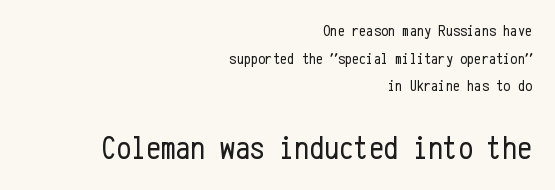
{"serif": "no", "italic": "no", "bold": "no", "weight": "regular", "width": "condensed", "stroke_contrast": "low", "x_height": "medium", "monospaced": "yes", "underline": "no", "align": "right", "line_spacing_ratio": 1.73, "letter_spacing": "normal", "letter_spacing_em": 0.0, "larger_block": "second", "size_ratio": 2.06, "glyph_px": 33}
